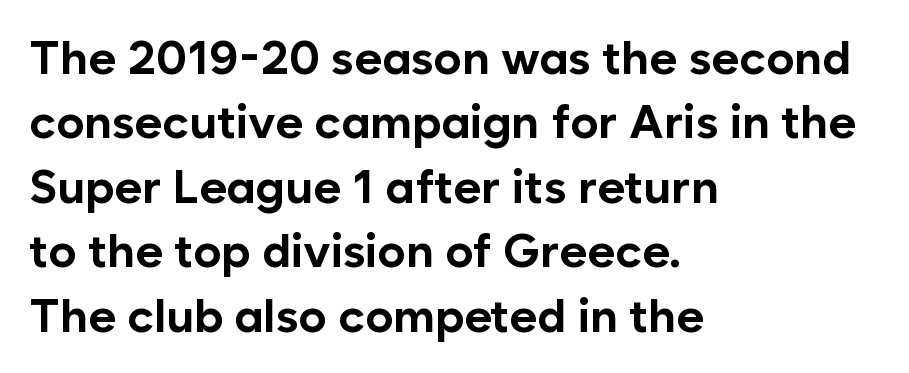
{"serif": "no", "italic": "no", "bold": "yes", "weight": "bold", "width": "normal", "stroke_contrast": "low", "x_height": "medium", "monospaced": "no", "underline": "no", "align": "left", "line_spacing": "normal", "line_spacing_ratio": 1.37, "letter_spacing": "normal", "letter_spacing_em": 0.0, "glyph_px": 47}
